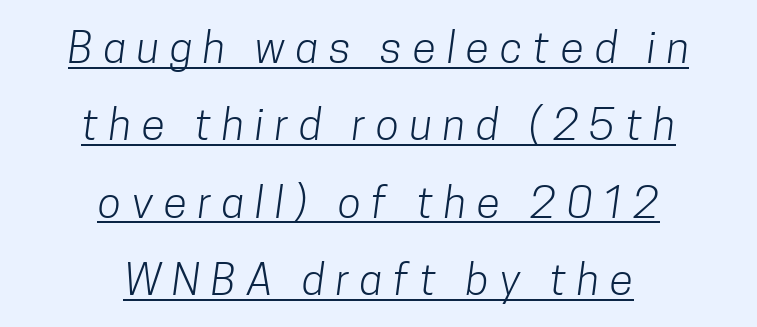
The image shows 43 px light, condensed sans-serif type; set centered, line spacing 1.8x, unusually wide letter spacing (+0.25 em), underlined; low stroke contrast and a medium x-height.
